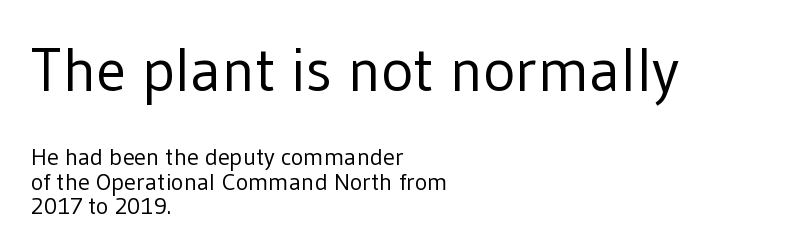
What's the leading like? Squeezed, with rows nearly overlapping. The face used here is proportionally spaced, like ordinary book or web type. Characters remain perfectly vertical along every line. Unmarked baselines from the first word to the last. These lines stack with their left ends in a neat column. The characters display no serif detailing; their extremities are plain.
